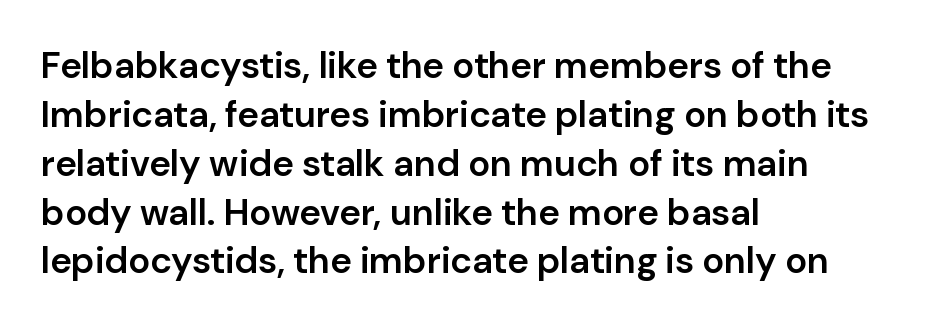
{"serif": "no", "italic": "no", "bold": "semi", "weight": "semibold", "width": "normal", "stroke_contrast": "low", "x_height": "medium", "monospaced": "no", "underline": "no", "align": "left", "line_spacing": "normal", "line_spacing_ratio": 1.32, "letter_spacing": "normal", "letter_spacing_em": 0.0, "glyph_px": 37}
